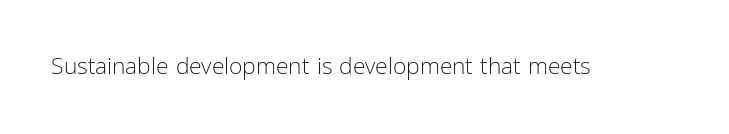
Q: Is the text bold? A: No.
Q: Is the text italic (slanted)? A: No, it is upright.
Q: Is the text underlined? A: No.
Q: Is the spacing between letters normal or unusually wide? A: Normal.
